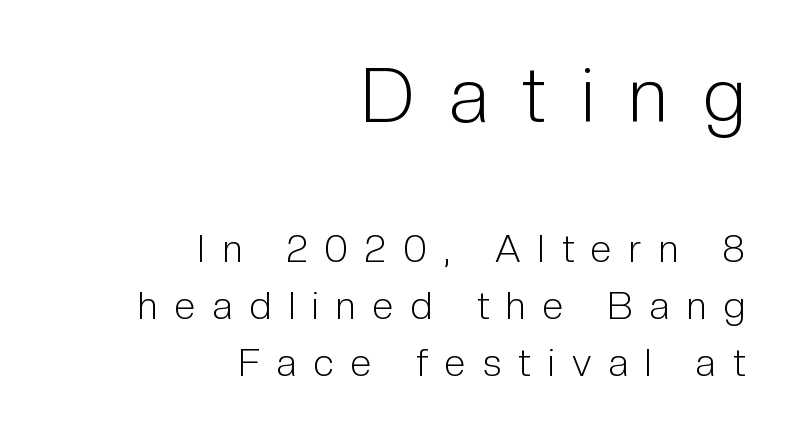
Q: Is the text bold? A: No.
Q: Is the text italic (slanted)? A: No, it is upright.
Q: Is the typeface a serif or a sans-serif typeface? A: Sans-serif.
Q: Is the text underlined? A: No.
Q: How is the paragraph aligned? A: Right-aligned.
Q: Is the spacing between letters normal or unusually wide? A: Unusually wide.
Q: Is the spacing between lines tight, normal or loose? A: Normal.
Q: Which block of text is set in a larger size, the first (top) or the second (bottom)? A: The first (top) one.
Q: Width (condensed, normal, or wide)? A: Condensed.
Q: Stroke contrast? A: Low.
Q: x-height? A: Medium.
Q: Monospaced? A: No.
